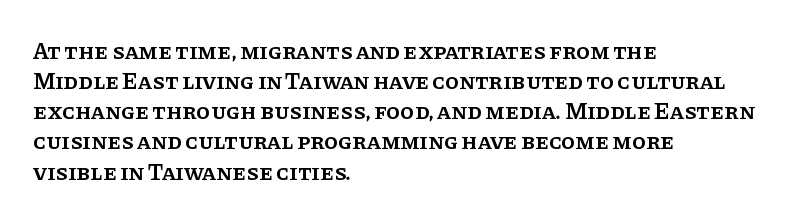
The image shows 23 px text type, upright; set left-aligned, normal line spacing (1.31x), normal letter spacing, not underlined.
